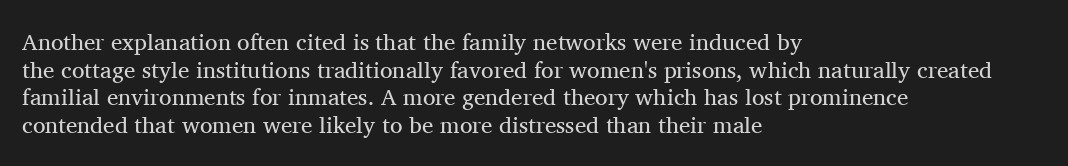
Q: Is the text bold? A: No.
Q: Is the text italic (slanted)? A: No, it is upright.
Q: Is the text underlined? A: No.
Q: How is the paragraph aligned? A: Left-aligned.
Q: Is the spacing between letters normal or unusually wide? A: Normal.
